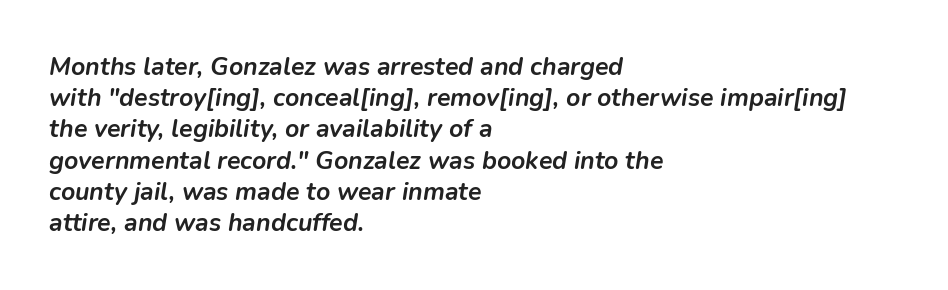
The image shows 25 px bold type, italic (leaning right); set left-aligned, normal line spacing (1.25x), normal letter spacing, not underlined.
